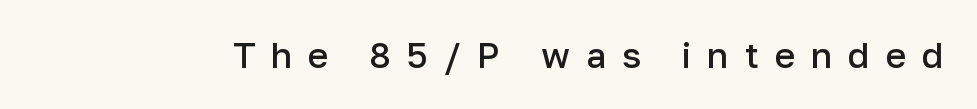
In terms of letterform style, serifs are entirely absent. Observe the wide spacing: letters keep a clear distance from each other. Its strokes are somewhat broadened, the hallmark of semibold type. Check under the words: just untouched page. Here the designer chose a conventional face with non-uniform glyph widths. The typography opts for an upright posture over an oblique one.
